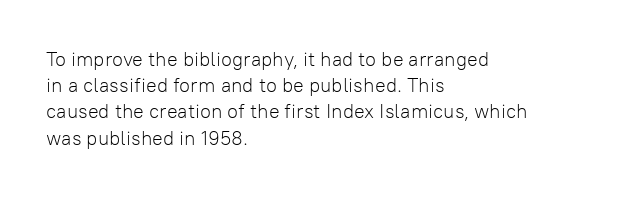
No chunkiness to these letters — they're not bold. Alignment: flush left. Do the letters lean? They stand straight. Horizontal bands of white between lines are of average thickness. Has an underline been added? It has not. Is the letter spacing exaggerated? No — it looks like the ordinary default.
